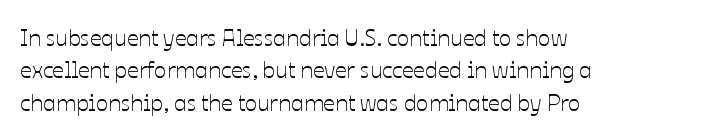
{"italic": "no", "underline": "no", "align": "left", "line_spacing": "normal", "line_spacing_ratio": 1.41, "letter_spacing": "normal", "letter_spacing_em": 0.0, "glyph_px": 23}
